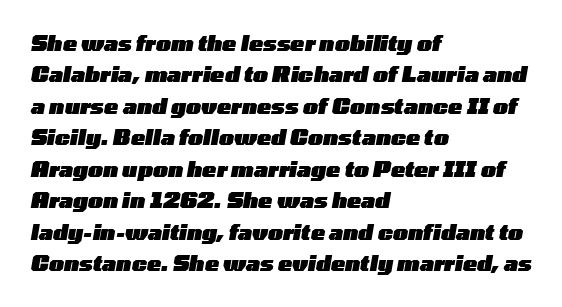
Vertical spacing — default. Check the space under the baseline: it is left empty. Weight: bold. Honestly, the letter spacing is just normal — you wouldn't notice it. In terms of posture, this sample is oblique.
